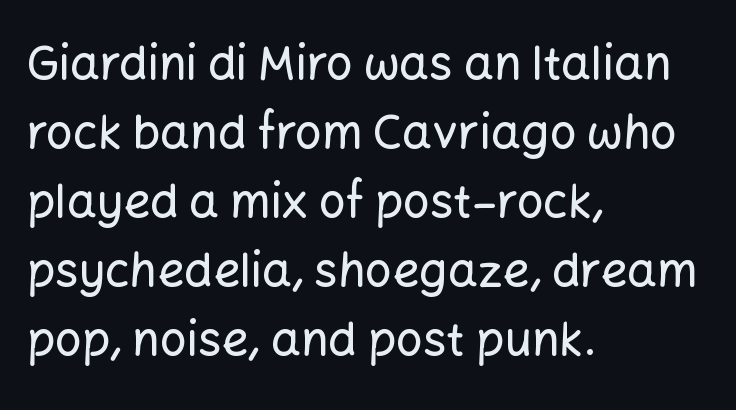
Reading down the block, your eye returns to a fixed left position each line. Descenders hang freely into open space. Compared with typical paragraphs, the rows here are spaced about the same. Do the characters align in a grid? No, the font is proportional.
